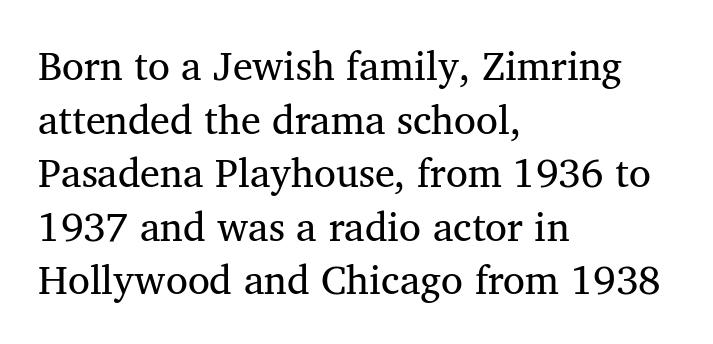
The image shows 40 px serif type; set left-aligned, normal line spacing (1.34x), normal letter spacing, not underlined; medium stroke contrast and a medium x-height.
